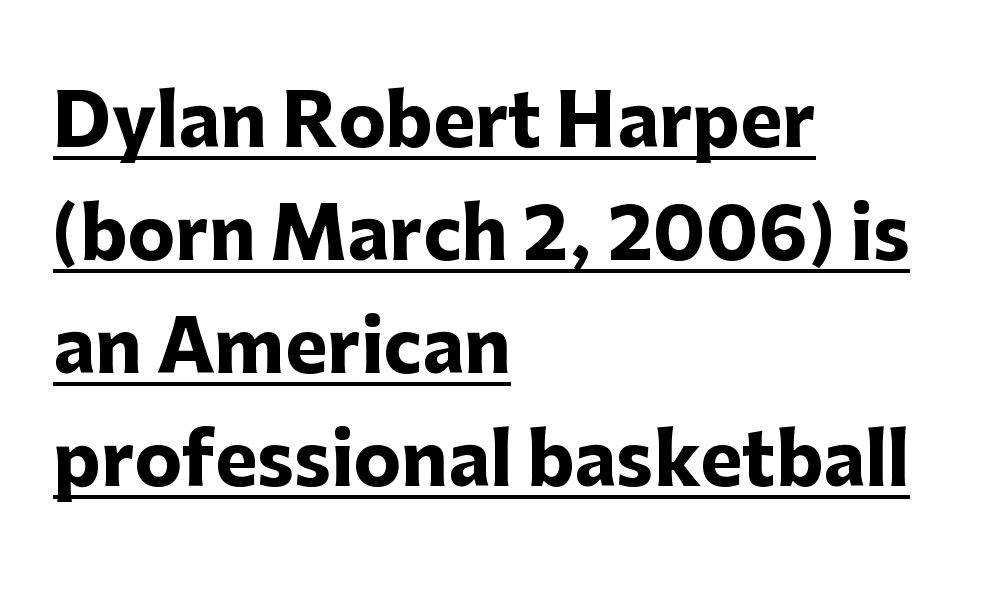
{"serif": "no", "italic": "no", "bold": "yes", "weight": "heavy", "width": "normal", "stroke_contrast": "low", "x_height": "medium", "monospaced": "no", "underline": "yes", "align": "left", "line_spacing": "normal", "line_spacing_ratio": 1.59, "letter_spacing": "normal", "letter_spacing_em": 0.0, "glyph_px": 71}
